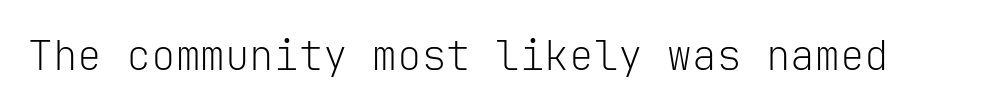
{"serif": "no", "italic": "no", "bold": "no", "weight": "light", "width": "normal", "stroke_contrast": "low", "x_height": "medium", "monospaced": "yes", "underline": "no", "letter_spacing": "normal", "letter_spacing_em": 0.0, "glyph_px": 41}
